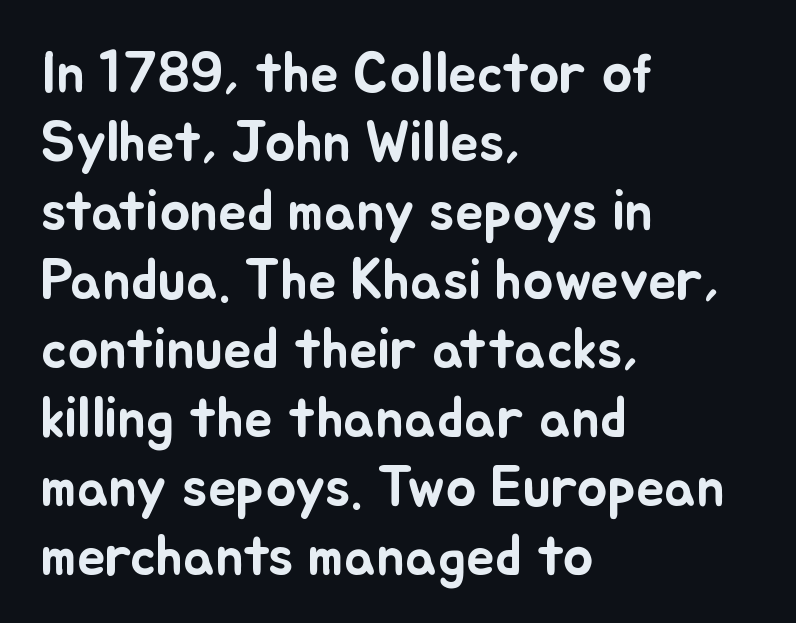
The image shows 57 px text type, upright; set left-aligned, line spacing 1.21x, normal letter spacing, not underlined; low stroke contrast and a small x-height.
